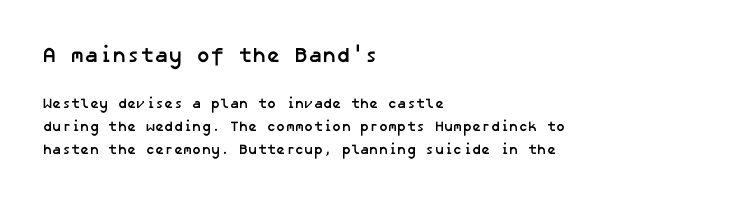
Q: Is the text bold? A: Yes.
Q: Is the text underlined? A: No.
Q: How is the paragraph aligned? A: Left-aligned.
Q: Is the spacing between letters normal or unusually wide? A: Normal.
Q: Is the spacing between lines tight, normal or loose? A: Normal.
Q: Which block of text is set in a larger size, the first (top) or the second (bottom)? A: The first (top) one.
